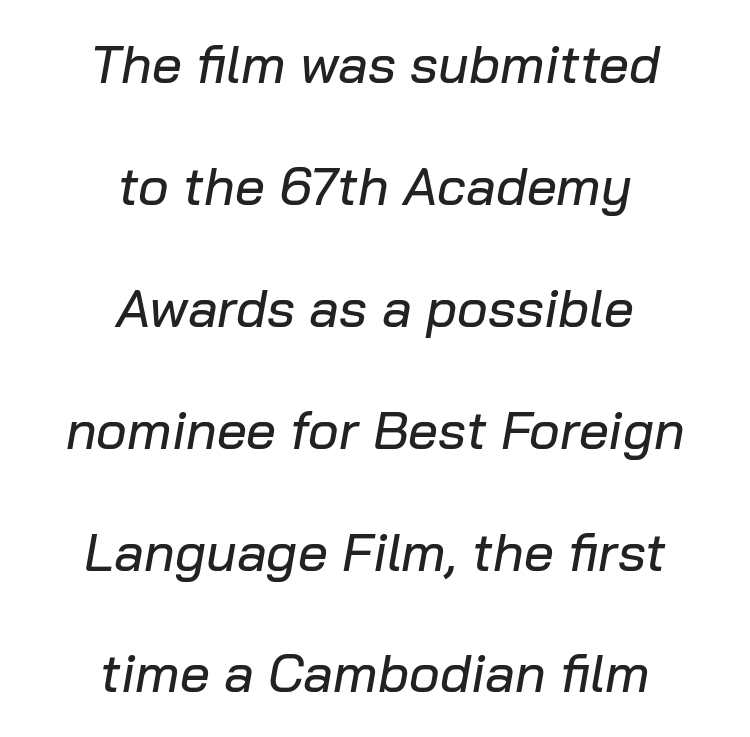
The image shows 53 px text type, italic (leaning right); set centered, loose line spacing (2.3x), normal letter spacing, not underlined; low stroke contrast and a medium x-height.
